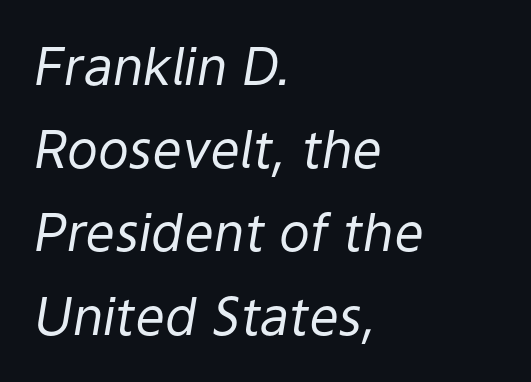
The image shows 52 px regular-weight type, italic (leaning right); set left-aligned, normal line spacing (1.6x), normal letter spacing, not underlined; low stroke contrast and a medium x-height.
